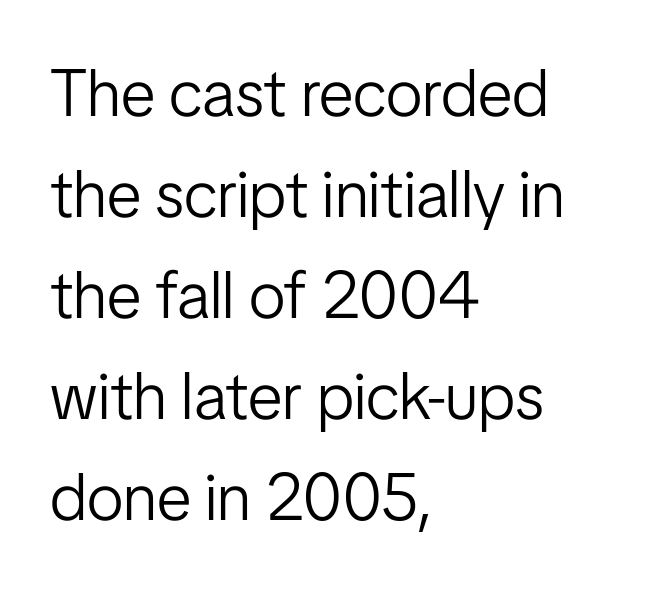
{"serif": "no", "italic": "no", "bold": "no", "weight": "light", "width": "condensed", "stroke_contrast": "low", "x_height": "medium", "monospaced": "no", "underline": "no", "align": "left", "line_spacing": "normal", "line_spacing_ratio": 1.53, "letter_spacing": "normal", "letter_spacing_em": 0.0, "glyph_px": 66}
